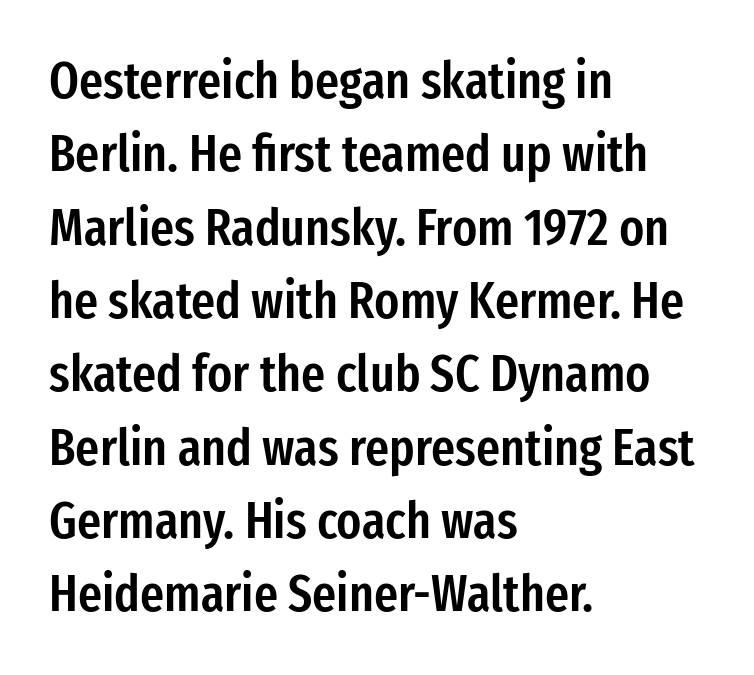
The image shows 52 px semibold, condensed sans-serif type, upright; set left-aligned, normal line spacing (1.41x), normal letter spacing, not underlined; low stroke contrast and a medium x-height.
